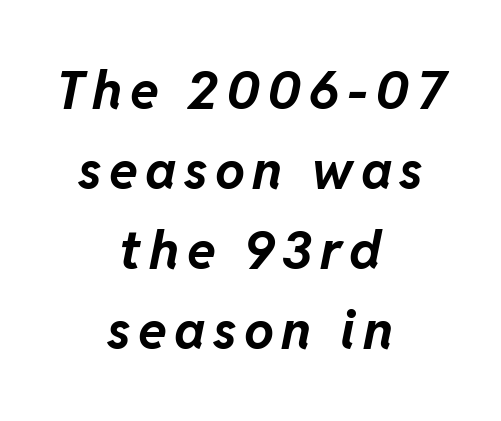
Q: Is the text bold? A: Yes.
Q: Is the text italic (slanted)? A: Yes, it leans right by about 11 degrees.
Q: Is the text underlined? A: No.
Q: How is the paragraph aligned? A: Centered.
Q: Is the spacing between lines tight, normal or loose? A: Normal.
Q: Width (condensed, normal, or wide)? A: Normal.
Q: Stroke contrast? A: Low.
Q: x-height? A: Medium.
Q: Monospaced? A: No.
